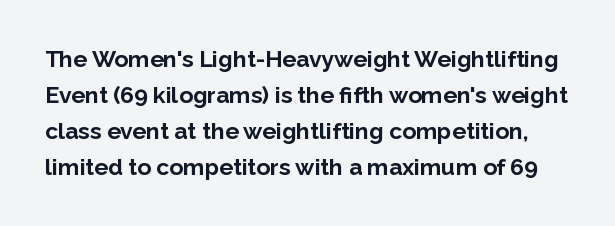
The image shows 23 px bold type, upright; set normal line spacing (1.56x), normal letter spacing, not underlined.
